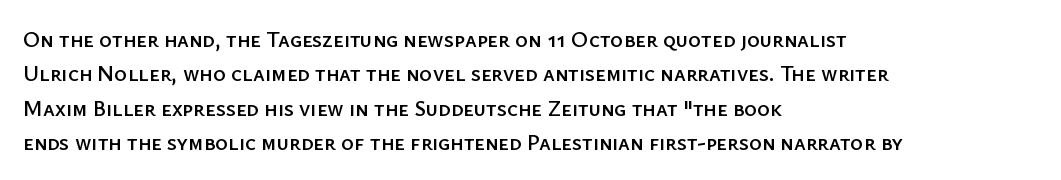
{"italic": "no", "underline": "no", "align": "left", "line_spacing": "normal", "line_spacing_ratio": 1.56, "letter_spacing": "normal", "letter_spacing_em": 0.0, "glyph_px": 22}
